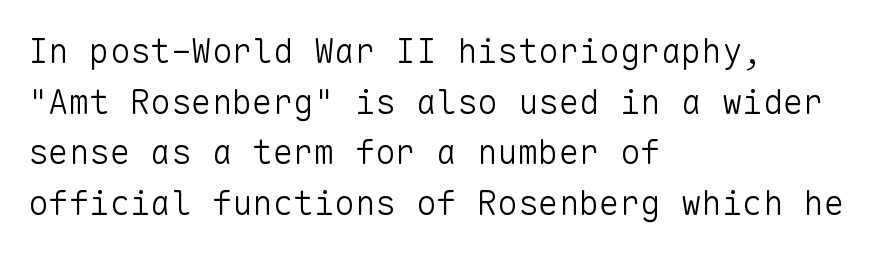
Q: Is the text bold? A: No.
Q: Is the text italic (slanted)? A: No, it is upright.
Q: Is the typeface a serif or a sans-serif typeface? A: Sans-serif.
Q: Is the text underlined? A: No.
Q: How is the paragraph aligned? A: Left-aligned.
Q: Is the spacing between letters normal or unusually wide? A: Normal.
Q: Is the spacing between lines tight, normal or loose? A: Normal.
Q: Width (condensed, normal, or wide)? A: Normal.
Q: Stroke contrast? A: Low.
Q: x-height? A: Medium.
Q: Monospaced? A: Yes.
